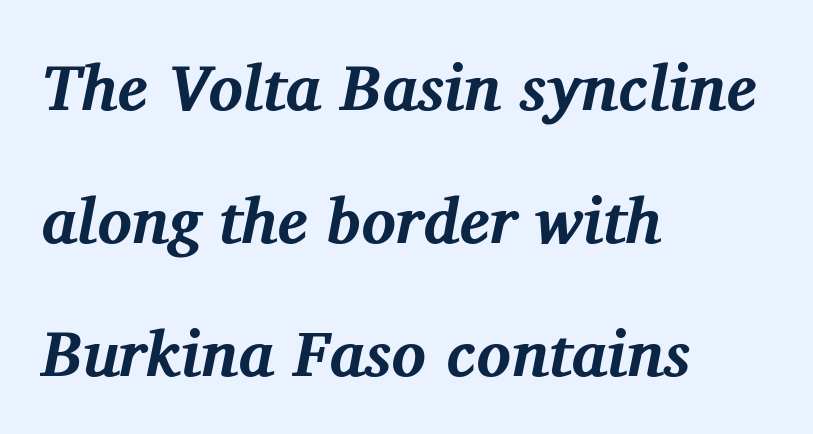
The paragraph has a hard left edge and a soft right edge. Students, observe: this is what heavily led, spacious text looks like. The letterforms sit shoulder to shoulder at normal distance. Stroke terminals: seriffed. Each letter keeps its own natural width here, so spacing adapts to shape. Letters rest on an invisible, unmarked baseline.
